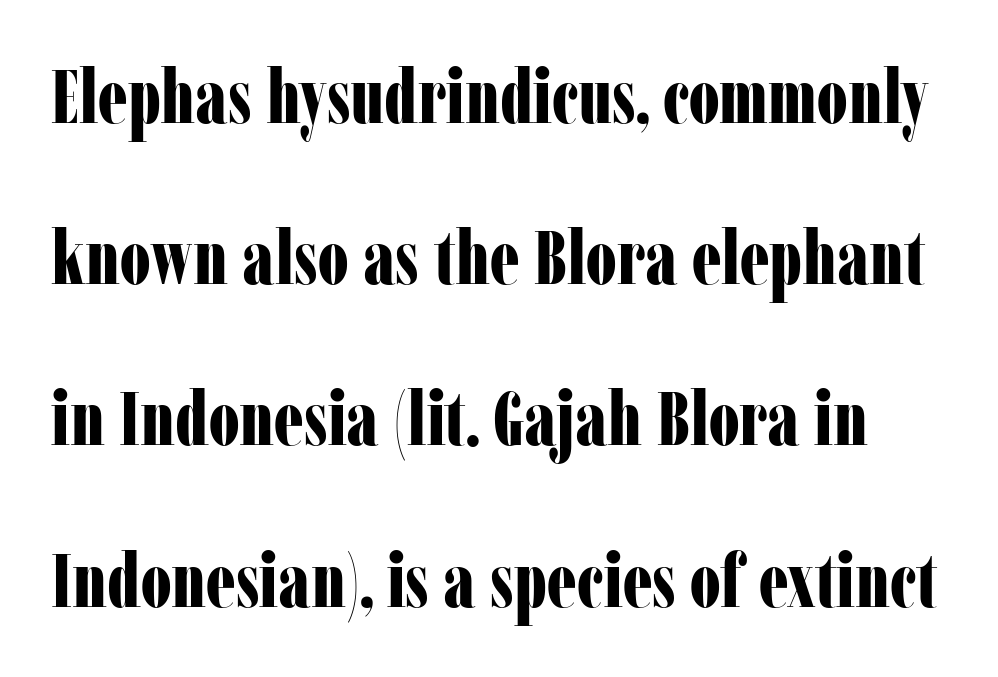
{"serif": "yes", "italic": "no", "bold": "yes", "weight": "bold", "width": "condensed", "stroke_contrast": "low", "x_height": "medium", "monospaced": "no", "underline": "no", "line_spacing": "loose", "line_spacing_ratio": 2.15, "letter_spacing": "normal", "letter_spacing_em": 0.0, "glyph_px": 75}
